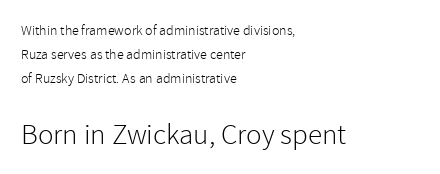
The image shows 29 px light sans-serif type, upright; set left-aligned, normal line spacing (1.7x), normal letter spacing, not underlined; the second (bottom) block is 2.07x larger; low stroke contrast and a medium x-height.
